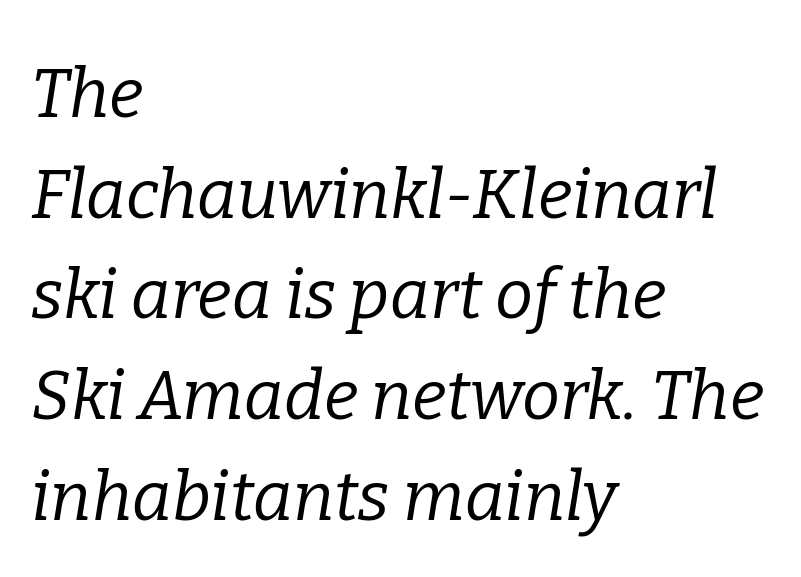
If you drew a line through each stem, it would be angled. The compositor pushed each line to the left boundary. Underlining? Definitely not there. Letter spacing: default.
